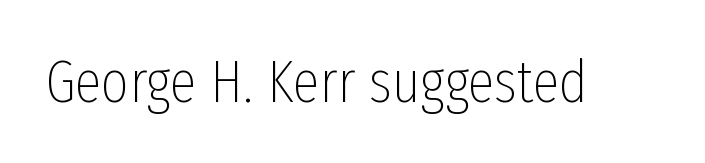
Nothing sits at the stroke ends, so this counts as sans-serif. Descenders hang freely into open space. This sample uses an upright cut, with every glyph sitting square on the baseline. Letters have the restrained weight of plain body copy at most. A typesetter would call this proportional, since set widths differ per character. This sample uses plain, unmodified letter spacing.
